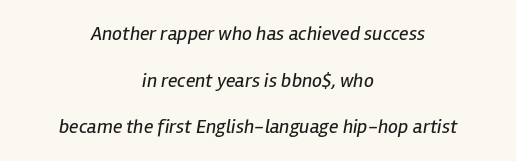
{"italic": "yes", "lean": "right", "slant_degrees": 12, "bold": "no", "underline": "no", "align": "center", "line_spacing": "loose", "line_spacing_ratio": 2.33, "letter_spacing": "normal", "letter_spacing_em": 0.0, "glyph_px": 20}
